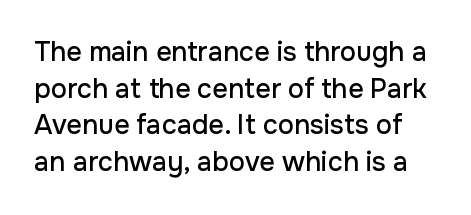
{"italic": "no", "underline": "no", "line_spacing": "normal", "line_spacing_ratio": 1.36, "letter_spacing": "normal", "letter_spacing_em": 0.0, "glyph_px": 27}
